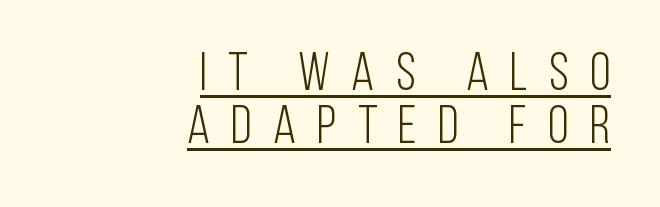
Q: Is the text bold? A: No.
Q: Is the text italic (slanted)? A: No, it is upright.
Q: Is the typeface a serif or a sans-serif typeface? A: Sans-serif.
Q: Is the text underlined? A: Yes.
Q: How is the paragraph aligned? A: Right-aligned.
Q: Is the spacing between letters normal or unusually wide? A: Unusually wide.
Q: Is the spacing between lines tight, normal or loose? A: Tight.
Q: Width (condensed, normal, or wide)? A: Condensed.
Q: Stroke contrast? A: Low.
Q: x-height? A: Large.
Q: Monospaced? A: No.
